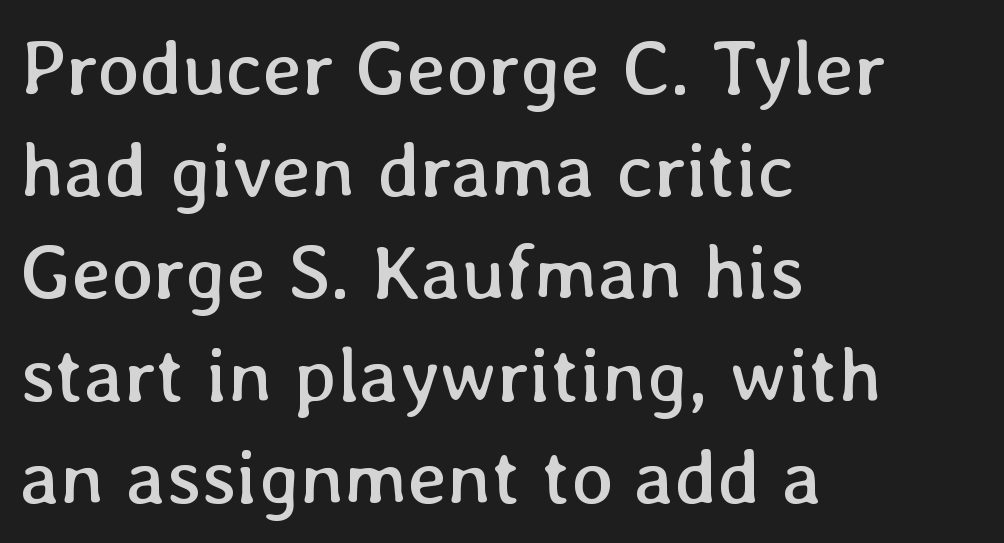
Q: Is the text bold? A: No.
Q: Is the text italic (slanted)? A: No, it is upright.
Q: Is the text underlined? A: No.
Q: How is the paragraph aligned? A: Left-aligned.
Q: Is the spacing between letters normal or unusually wide? A: Normal.
Q: Is the spacing between lines tight, normal or loose? A: Normal.
Q: Width (condensed, normal, or wide)? A: Normal.
Q: Stroke contrast? A: Low.
Q: x-height? A: Medium.
Q: Monospaced? A: No.
